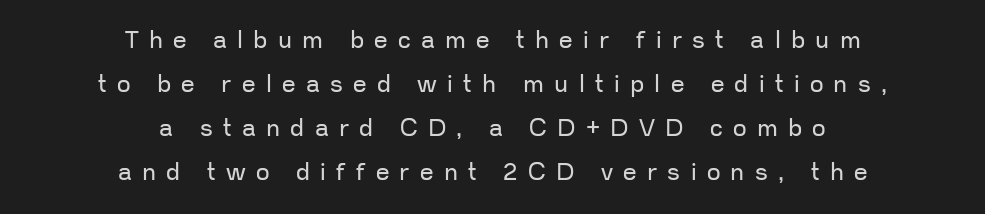
The image shows 24 px text type, upright; set centered, line spacing 1.84x, unusually wide letter spacing (+0.43 em), not underlined.
